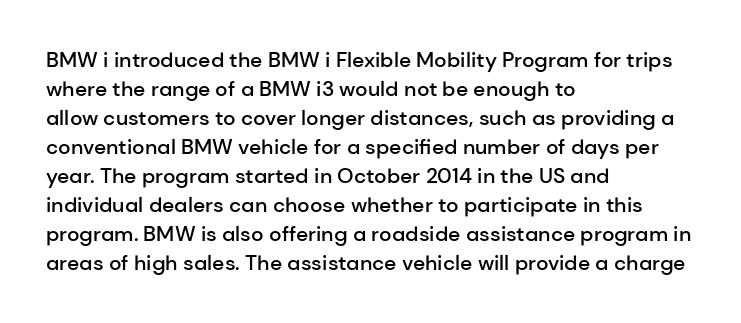
These lines keep a tight, regular rhythm from letter to letter. If you drew a ruler down the left edge, every line would touch it. Compared with an ordinary text face, these strokes are moderately heavier — a semibold. Whoever set this chose a conventional vertical rhythm. The glyphs are unaccompanied by any horizontal stroke below them.
